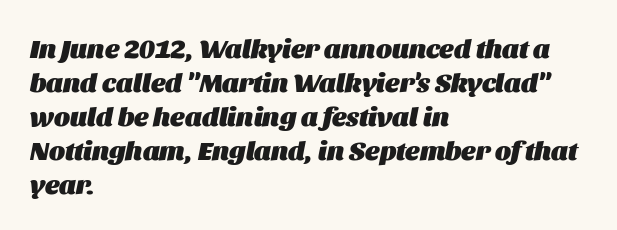
Q: Is the text bold? A: Yes.
Q: Is the text italic (slanted)? A: Yes, it leans right by about 11 degrees.
Q: Is the text underlined? A: No.
Q: How is the paragraph aligned? A: Left-aligned.
Q: Is the spacing between letters normal or unusually wide? A: Normal.
Q: Is the spacing between lines tight, normal or loose? A: Normal.
